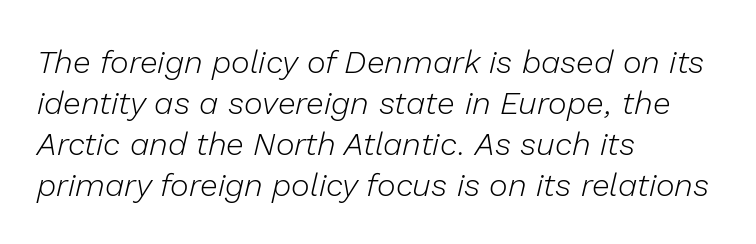
{"italic": "yes", "lean": "right", "slant_degrees": 13, "bold": "no", "weight": "light", "width": "normal", "stroke_contrast": "low", "x_height": "medium", "monospaced": "no", "underline": "no", "align": "left", "line_spacing": "normal", "line_spacing_ratio": 1.28, "letter_spacing": "normal", "letter_spacing_em": 0.0, "glyph_px": 32}
